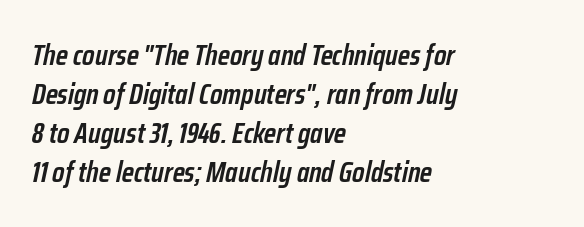
The image shows 29 px semibold, condensed type, italic (leaning right); set left-aligned, normal line spacing (1.34x), normal letter spacing, not underlined; low stroke contrast and a medium x-height.
